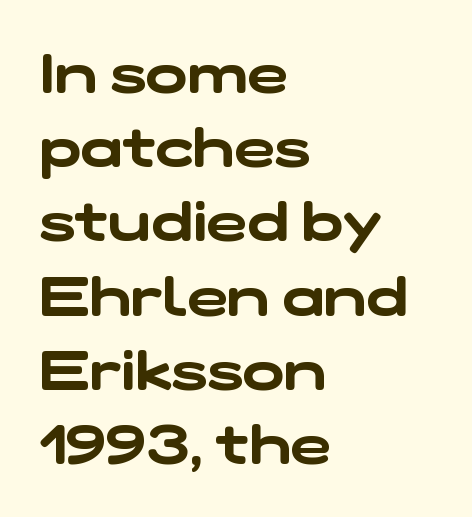
The image shows 55 px wide sans-serif type; set left-aligned, normal line spacing (1.35x), normal letter spacing, not underlined; low stroke contrast and a medium x-height.
